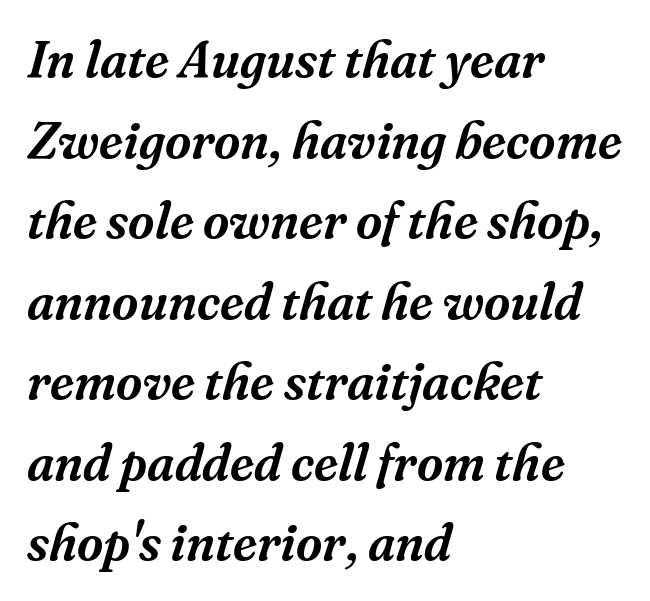
Every row of glyphs begins at an identical x-position on the left. A typesetter would call this proportional, since set widths differ per character. I'd call this a serif setting — the letters wear small feet. Regarding leading, the lines here are spaced in the standard way. The line texture is even and compact thanks to regular tracking.
